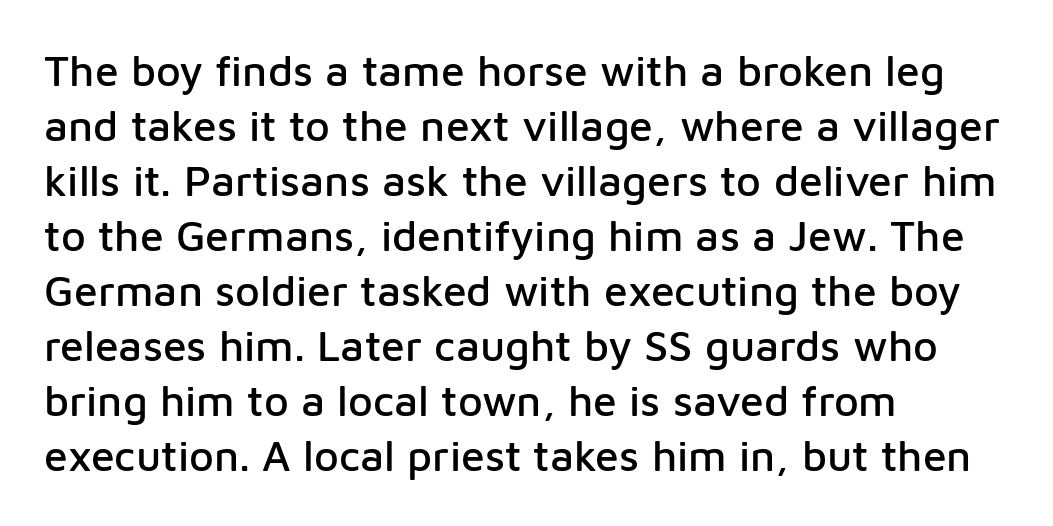
Q: Is the text italic (slanted)? A: No, it is upright.
Q: Is the typeface a serif or a sans-serif typeface? A: Sans-serif.
Q: Is the text underlined? A: No.
Q: How is the paragraph aligned? A: Left-aligned.
Q: Is the spacing between letters normal or unusually wide? A: Normal.
Q: Is the spacing between lines tight, normal or loose? A: Normal.
Q: Width (condensed, normal, or wide)? A: Normal.
Q: Stroke contrast? A: Low.
Q: x-height? A: Medium.
Q: Monospaced? A: No.
